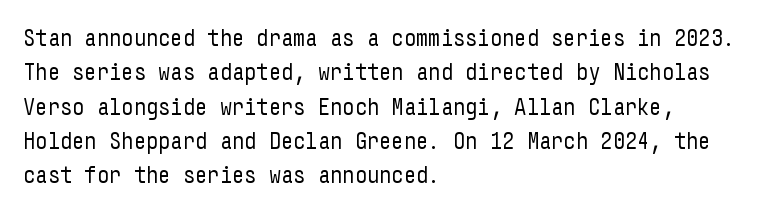
The image shows 24 px text type, upright; set left-aligned, normal line spacing (1.43x), normal letter spacing, not underlined.
